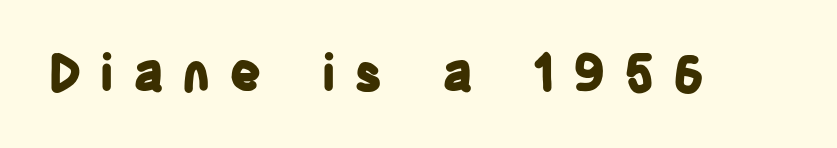
Type style note: lacks serifs. Summary of weight: heavy, a full bold. How are the letters spaced? Widely, with obvious added tracking. Every stem runs plumb, perpendicular to the baseline. Only glyphs here, with clear space below each row. Proportional: the letters do not fall into vertical columns.
